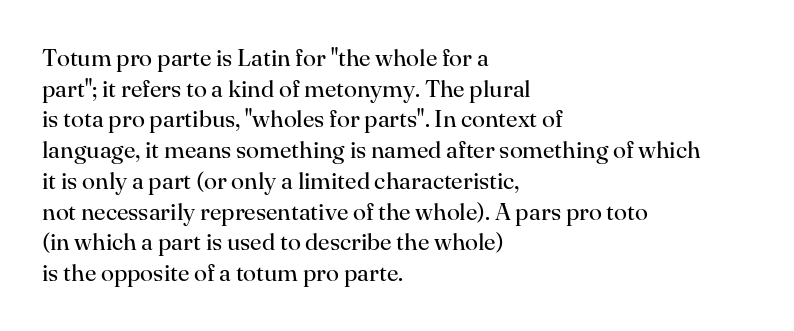
Q: Is the text bold? A: No.
Q: Is the text italic (slanted)? A: No, it is upright.
Q: Is the text underlined? A: No.
Q: How is the paragraph aligned? A: Left-aligned.
Q: Is the spacing between letters normal or unusually wide? A: Normal.
Q: Is the spacing between lines tight, normal or loose? A: Normal.
